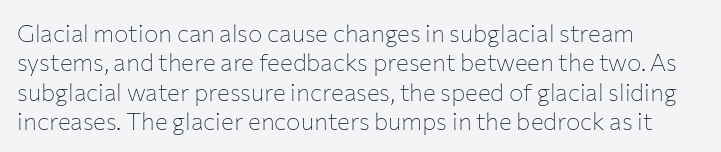
The image shows 24 px text type, upright; set left-aligned, line spacing 1.22x, normal letter spacing, not underlined.
